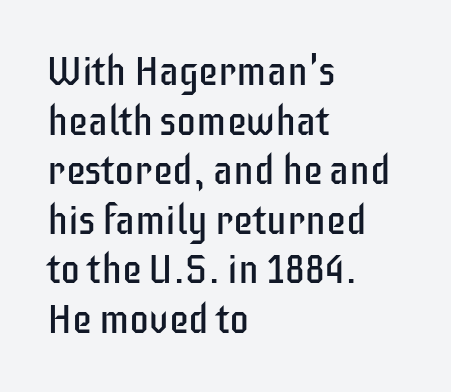
This sample is left-justified, so line endings fall wherever the words run out. Has an underline been added? It has not. If you drew a line through each stem, it would be perfectly vertical. The letters carry no serifs — their stems end cleanly without finishing strokes. Is this a fixed-width face? No — the glyphs have proportional, varying widths. Unbolded letterforms with no extra heft.
